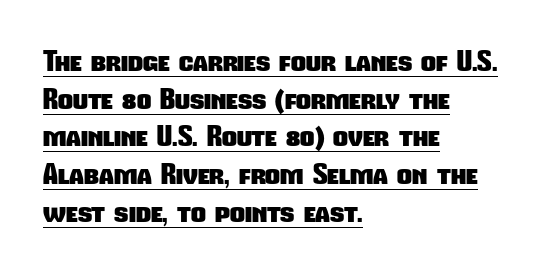
Caption: multi-line text, flush left, ragged right. Tracking here is standard; glyphs follow each other at the usual distance. This is sans-serif lettering, the kind often seen on screens and signage. The face used here is proportionally spaced, like ordinary book or web type. In designer terms, the underline attribute is active on this setting.
